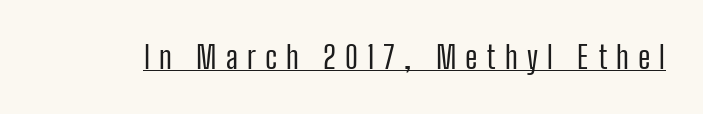
Q: Is the text bold? A: No.
Q: Is the text italic (slanted)? A: No, it is upright.
Q: Is the typeface a serif or a sans-serif typeface? A: Sans-serif.
Q: Is the text underlined? A: Yes.
Q: Is the spacing between letters normal or unusually wide? A: Unusually wide.
Q: Width (condensed, normal, or wide)? A: Condensed.
Q: Stroke contrast? A: Low.
Q: x-height? A: Medium.
Q: Monospaced? A: No.
